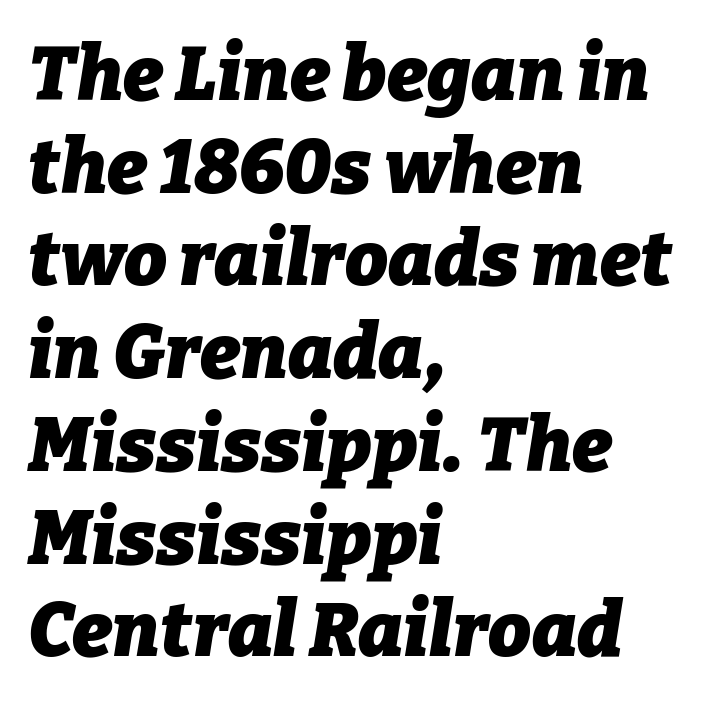
The foot of each line stays bare and open. Designer's note — italics engaged. Every letter is thick-stroked: bold, no question. Short note: letters normally spaced.
